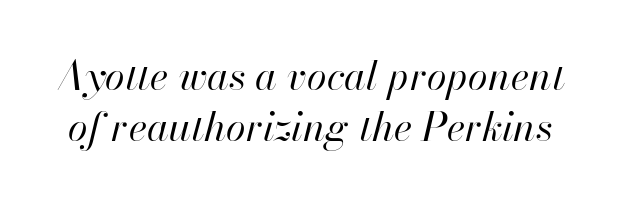
Q: Is the text bold? A: No.
Q: Is the text italic (slanted)? A: Yes, it leans right by about 13 degrees.
Q: Is the text underlined? A: No.
Q: Is the spacing between letters normal or unusually wide? A: Normal.
Q: Is the spacing between lines tight, normal or loose? A: Normal.
Q: Width (condensed, normal, or wide)? A: Normal.
Q: Stroke contrast? A: High.
Q: x-height? A: Small.
Q: Monospaced? A: No.
